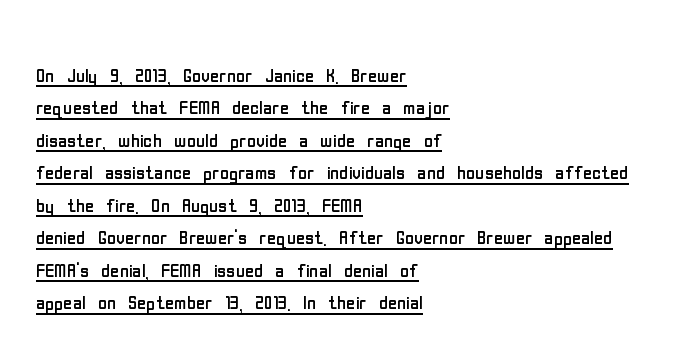
{"italic": "no", "bold": "no", "underline": "yes", "align": "left", "line_spacing": "normal", "line_spacing_ratio": 1.3, "letter_spacing": "normal", "letter_spacing_em": 0.0, "glyph_px": 25}
